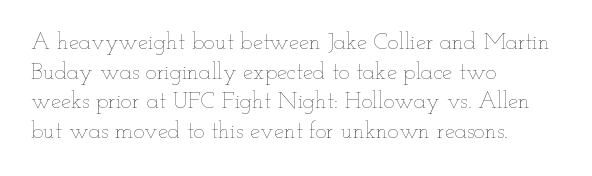
The lines sit at an ordinary, default distance from one another. The rag falls on the right side of this text block. The characters are drawn with everyday or finer stroke widths. Descender tails drop into unmarked territory.
